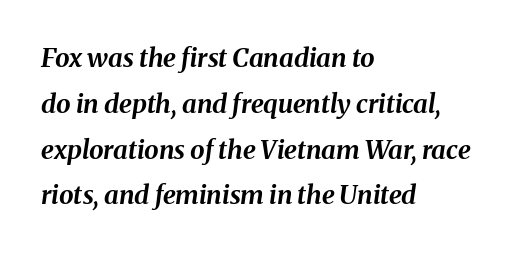
The image shows 26 px bold type, italic (leaning right); set left-aligned, line spacing 1.76x, normal letter spacing, not underlined.
